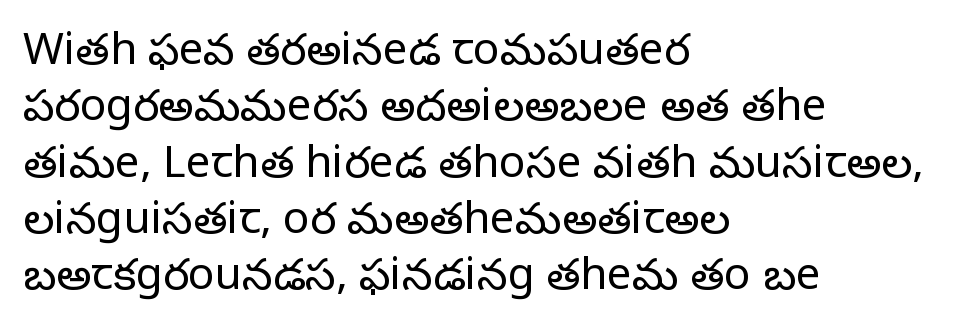
{"serif": "yes", "italic": "no", "bold": "no", "weight": "regular", "width": "normal", "stroke_contrast": "low", "x_height": "large", "monospaced": "no", "underline": "no", "align": "left", "line_spacing": "normal", "line_spacing_ratio": 1.28, "letter_spacing": "normal", "letter_spacing_em": 0.0, "glyph_px": 44}
